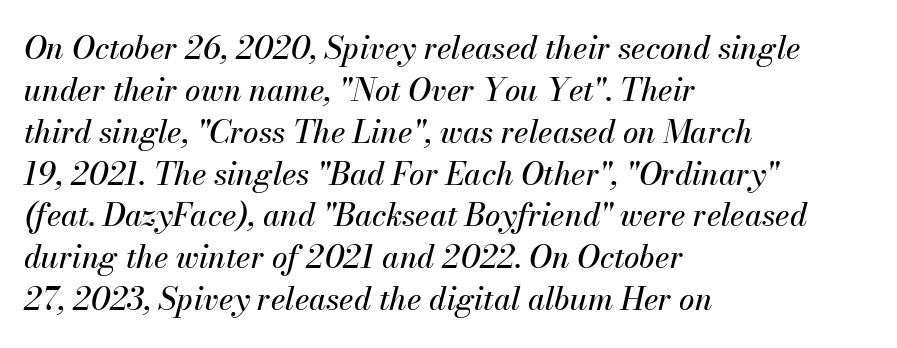
Q: Is the text italic (slanted)? A: Yes, it leans right by about 13 degrees.
Q: Is the text underlined? A: No.
Q: How is the paragraph aligned? A: Left-aligned.
Q: Is the spacing between letters normal or unusually wide? A: Normal.
Q: Is the spacing between lines tight, normal or loose? A: Normal.
Q: Width (condensed, normal, or wide)? A: Normal.
Q: Stroke contrast? A: Medium.
Q: x-height? A: Small.
Q: Monospaced? A: No.
